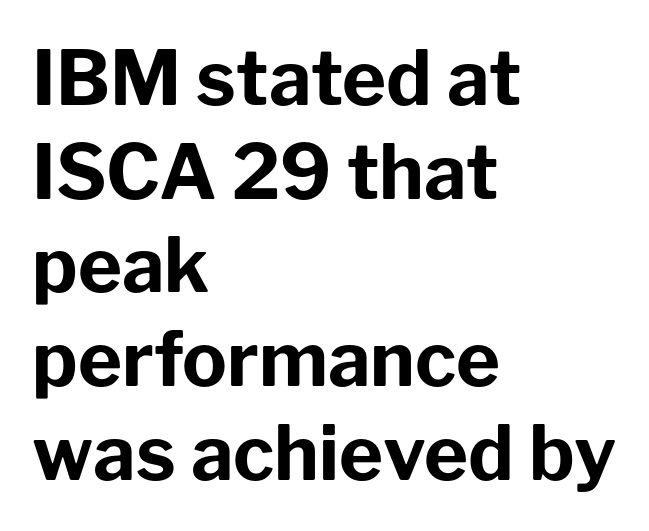
In terms of letterspacing, this is plain default setting. The space directly below the letters is spotless. Rows of type keep a routine distance in the vertical direction. The face used here is proportionally spaced, like ordinary book or web type. Serif or sans? Sans — the stroke terminals are bare.
